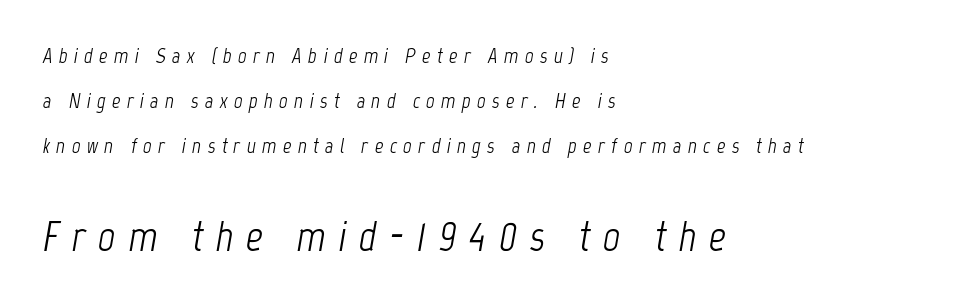
Q: Is the text bold? A: No.
Q: Is the text italic (slanted)? A: Yes, it leans right by about 12 degrees.
Q: Is the text underlined? A: No.
Q: How is the paragraph aligned? A: Left-aligned.
Q: Is the spacing between letters normal or unusually wide? A: Unusually wide.
Q: Is the spacing between lines tight, normal or loose? A: Loose.
Q: Which block of text is set in a larger size, the first (top) or the second (bottom)? A: The second (bottom) one.
Q: Width (condensed, normal, or wide)? A: Condensed.
Q: Stroke contrast? A: Low.
Q: x-height? A: Medium.
Q: Monospaced? A: No.
